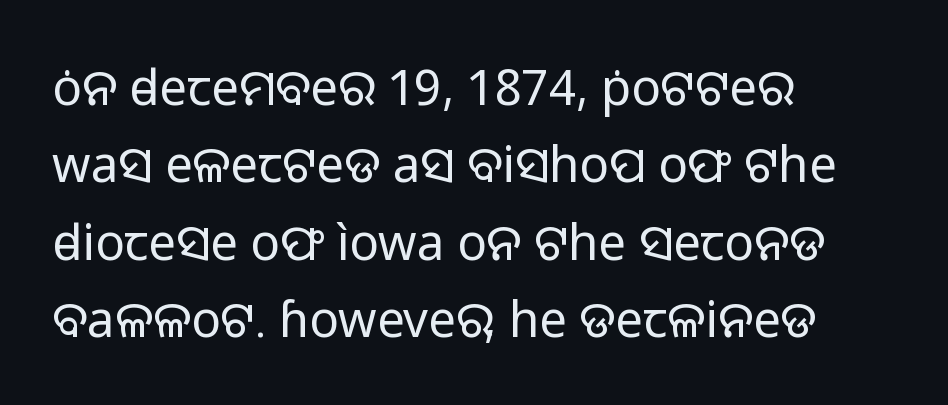
This rendering features lettering with no underline. Weight: in the light-to-regular range. Spacing between characters is what you'd get straight out of the box. Looks like regular typesetting: each glyph gets only the width it needs. Does the type have serifs? No, each stem ends abruptly. The rendering anchors every line to the left-hand side.
